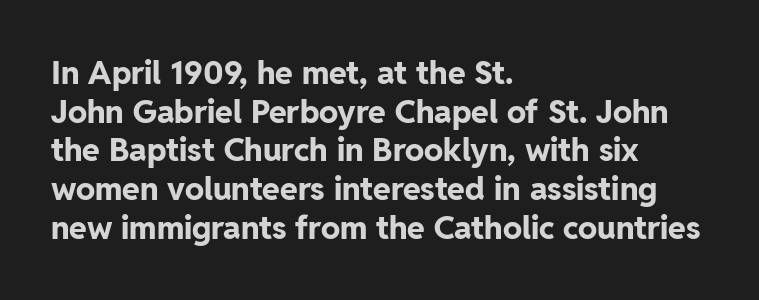
Q: Is the text bold? A: Yes.
Q: Is the text italic (slanted)? A: No, it is upright.
Q: Is the typeface a serif or a sans-serif typeface? A: Sans-serif.
Q: Is the text underlined? A: No.
Q: How is the paragraph aligned? A: Left-aligned.
Q: Is the spacing between letters normal or unusually wide? A: Normal.
Q: Width (condensed, normal, or wide)? A: Normal.
Q: Stroke contrast? A: Low.
Q: x-height? A: Medium.
Q: Monospaced? A: No.
